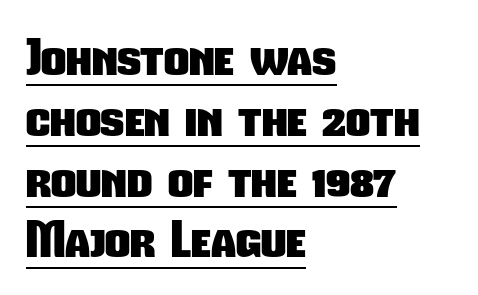
The image shows 49 px heavy, condensed sans-serif type; set left-aligned, line spacing 1.24x, normal letter spacing, underlined; low stroke contrast and a medium x-height.
